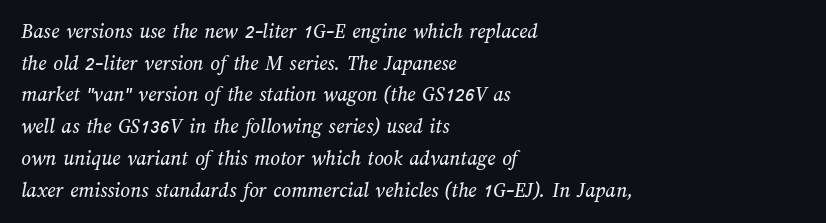
{"underline": "no", "align": "left", "line_spacing": "normal", "line_spacing_ratio": 1.51, "letter_spacing": "normal", "letter_spacing_em": 0.0, "glyph_px": 21}
